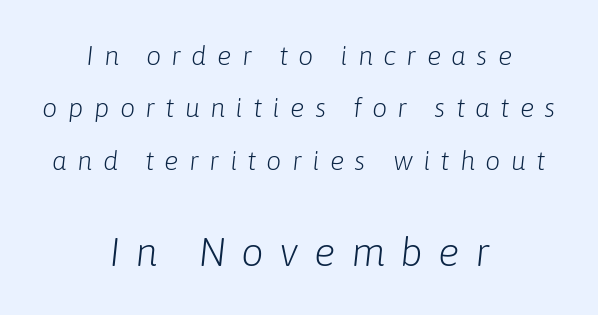
A typesetter would call this leading open, well beyond the default. The letters look calm and open, with moderate or lighter stems. Compare the two chunks: the lower has the greater cap height. The lines are quadded center. No word sits above an underline.
